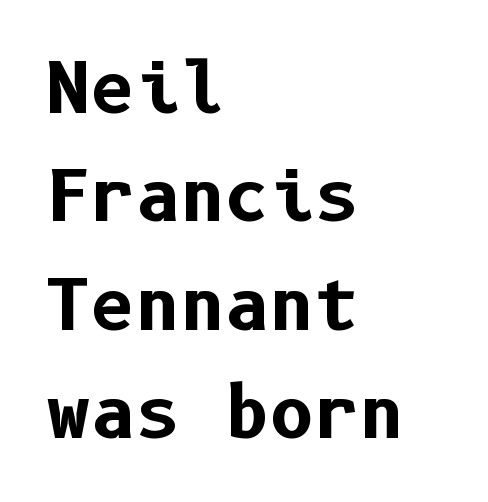
{"serif": "no", "italic": "no", "bold": "yes", "weight": "bold", "width": "normal", "stroke_contrast": "low", "x_height": "medium", "underline": "no", "align": "left", "line_spacing": "normal", "line_spacing_ratio": 1.57, "letter_spacing": "normal", "letter_spacing_em": 0.0, "glyph_px": 69}
